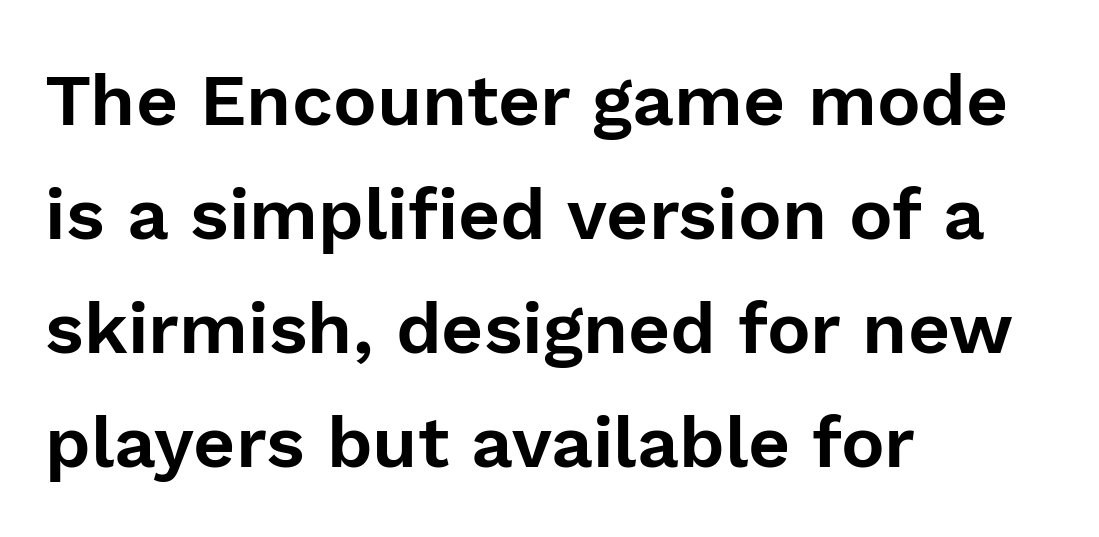
{"serif": "no", "italic": "no", "width": "normal", "stroke_contrast": "low", "x_height": "medium", "monospaced": "no", "underline": "no", "align": "left", "line_spacing": "normal", "line_spacing_ratio": 1.56, "letter_spacing": "normal", "letter_spacing_em": 0.0, "glyph_px": 73}
